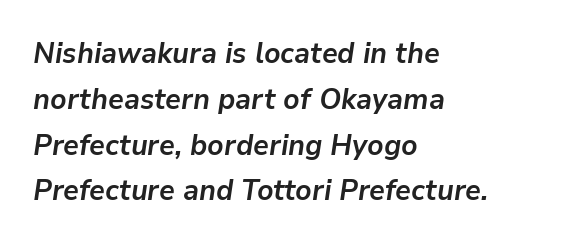
Is this a fixed-width face? No — the glyphs have proportional, varying widths. The space directly below the letters is spotless. Line spacing here is normal. This sample uses an oblique cut, with every glyph tilted off the vertical. How heavy is the stroke? Heavy — this is a bold. The rendering anchors every line to the left-hand side.
